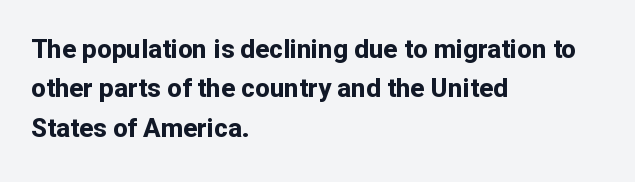
The image shows 26 px bold type, upright; set left-aligned, normal line spacing (1.51x), normal letter spacing, not underlined.
